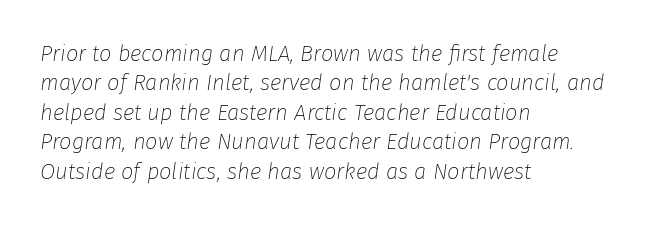
Q: Is the text bold? A: No.
Q: Is the text italic (slanted)? A: Yes, it leans right by about 8 degrees.
Q: Is the text underlined? A: No.
Q: How is the paragraph aligned? A: Left-aligned.
Q: Is the spacing between letters normal or unusually wide? A: Normal.
Q: Is the spacing between lines tight, normal or loose? A: Normal.
